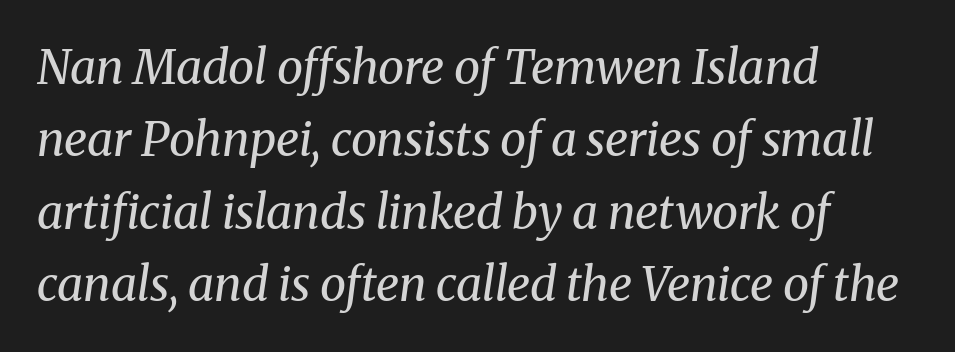
The image shows 47 px regular-weight serif type, italic (leaning right); set left-aligned, normal line spacing (1.54x), normal letter spacing, not underlined; medium stroke contrast and a medium x-height.
